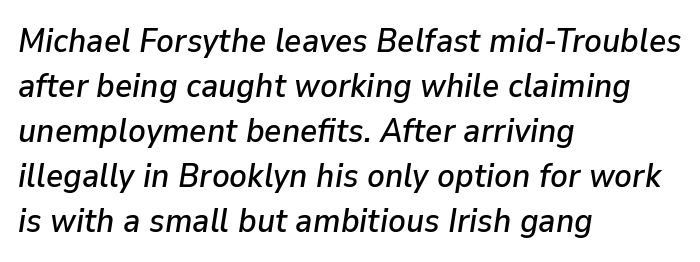
The image shows 33 px text type, italic (leaning right); set left-aligned, normal line spacing (1.36x), normal letter spacing, not underlined; low stroke contrast and a medium x-height.
